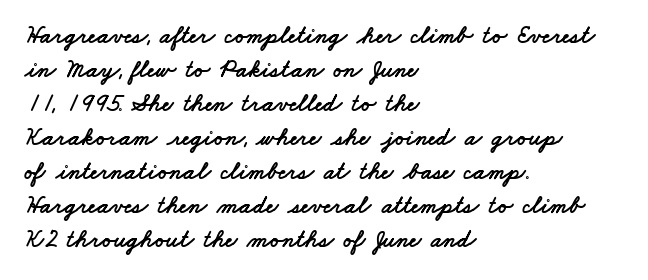
The paragraph shown leans on its left margin. Short note: letters normally spaced. Unmarked baselines from the first word to the last. Line spacing here is normal.
